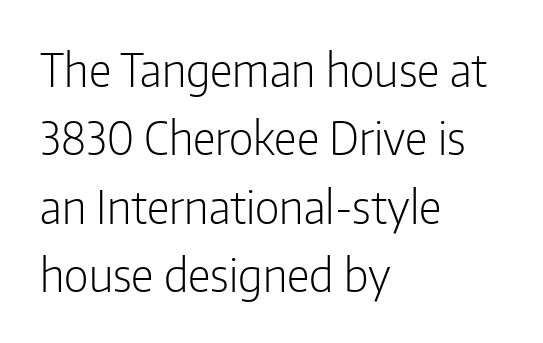
{"serif": "no", "italic": "no", "bold": "no", "weight": "light", "width": "condensed", "stroke_contrast": "low", "x_height": "medium", "monospaced": "no", "underline": "no", "align": "left", "line_spacing": "normal", "line_spacing_ratio": 1.52, "letter_spacing": "normal", "letter_spacing_em": 0.0, "glyph_px": 45}
